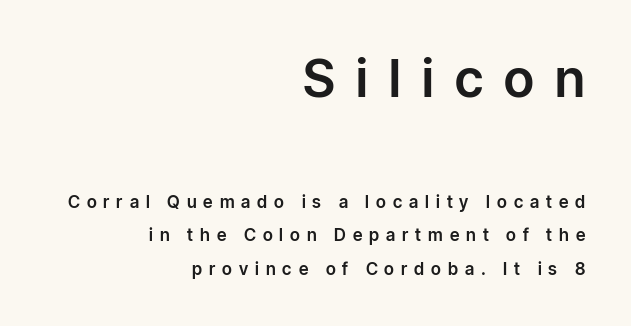
The image shows 52 px sans-serif type, upright; set right-aligned, loose line spacing (1.98x), unusually wide letter spacing (+0.41 em), not underlined; the first (top) block is 3.06x larger; low stroke contrast and a medium x-height.
